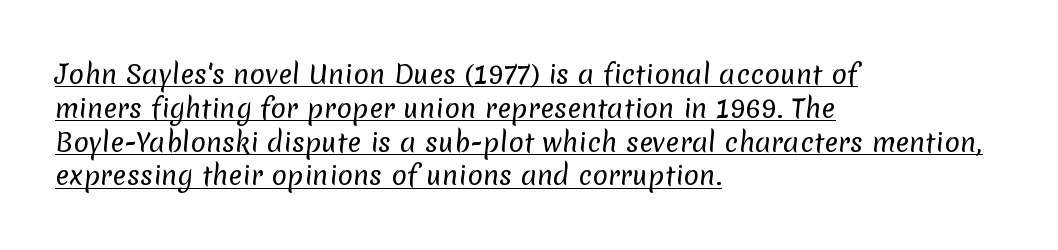
The image shows 26 px text type; set left-aligned, normal line spacing (1.3x), normal letter spacing, underlined.
